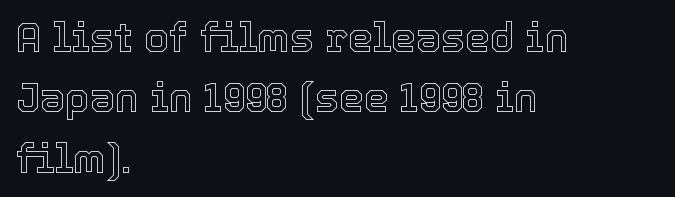
Q: Is the text italic (slanted)? A: No, it is upright.
Q: Is the text underlined? A: No.
Q: How is the paragraph aligned? A: Left-aligned.
Q: Is the spacing between letters normal or unusually wide? A: Normal.
Q: Is the spacing between lines tight, normal or loose? A: Normal.
Q: Width (condensed, normal, or wide)? A: Normal.
Q: x-height? A: Medium.
Q: Monospaced? A: No.
